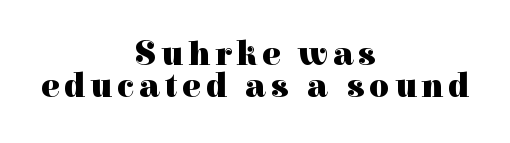
Q: Is the text bold? A: Yes.
Q: Is the text italic (slanted)? A: No, it is upright.
Q: Is the typeface a serif or a sans-serif typeface? A: Serif.
Q: Is the text underlined? A: No.
Q: How is the paragraph aligned? A: Centered.
Q: Is the spacing between lines tight, normal or loose? A: Tight.
Q: Width (condensed, normal, or wide)? A: Normal.
Q: Stroke contrast? A: High.
Q: x-height? A: Medium.
Q: Monospaced? A: No.
